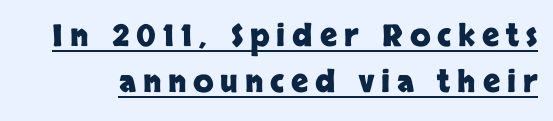
The image shows 30 px heavy sans-serif type, upright; set normal line spacing (1.55x), unusually wide letter spacing (+0.23 em), underlined; low stroke contrast and a large x-height.
